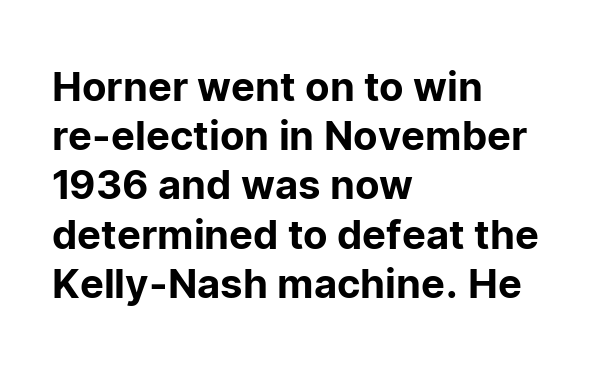
The face used here is rendered with its standard letterfit. This sample has the flowing, uneven cadence of proportional lettering. Leftover space on each line is placed entirely after the last word. This sample uses a sans-serif face. Any mark beneath the type? The region is blank. Vertical strokes here are truly vertical.
